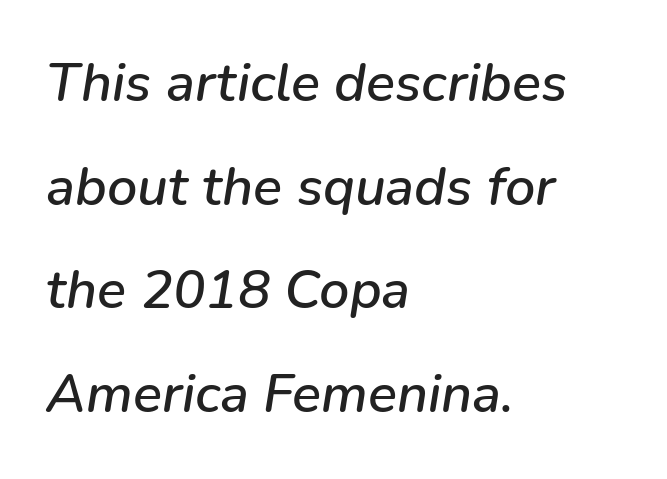
Whoever set this chose breathing room over compactness in the vertical rhythm. The face used here is proportionally spaced, like ordinary book or web type. Rendered with sloped, italic letterforms. Nobody touched the tracking dial on this one. Underline: absent. The paragraph shown leans on its left margin.
